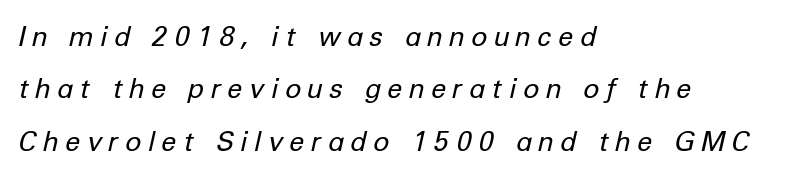
This sample uses expanded letter spacing, leaving extra air between glyphs. Vertical spacing — loose. Lines of text with bare space underneath. A light-to-regular cut is what we see here. The passage shown leans; its letterforms are oblique. Line beginnings align vertically; line endings do not.
